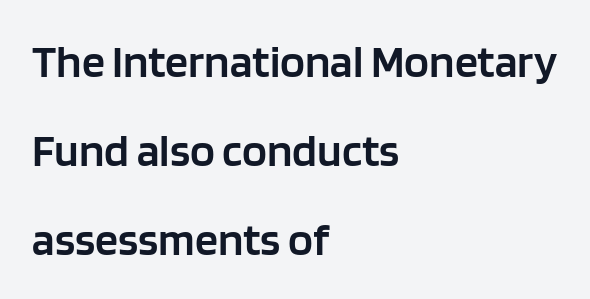
The image shows 46 px semibold sans-serif type, upright; set left-aligned, loose line spacing (1.93x), normal letter spacing, not underlined; low stroke contrast and a large x-height.
